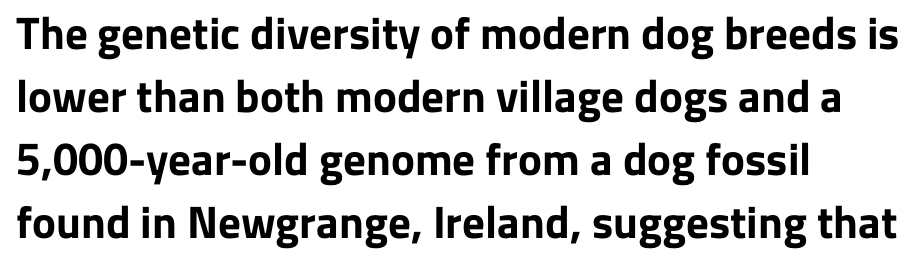
The image shows 45 px bold sans-serif type, upright; set left-aligned, normal line spacing (1.4x), normal letter spacing, not underlined; low stroke contrast and a medium x-height.
